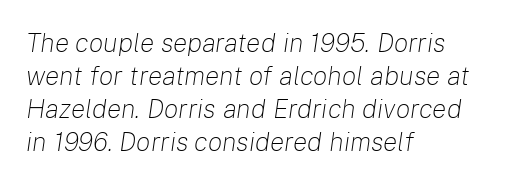
{"italic": "yes", "lean": "right", "slant_degrees": 8, "bold": "no", "underline": "no", "align": "left", "line_spacing_ratio": 1.22, "letter_spacing": "normal", "letter_spacing_em": 0.0, "glyph_px": 27}
